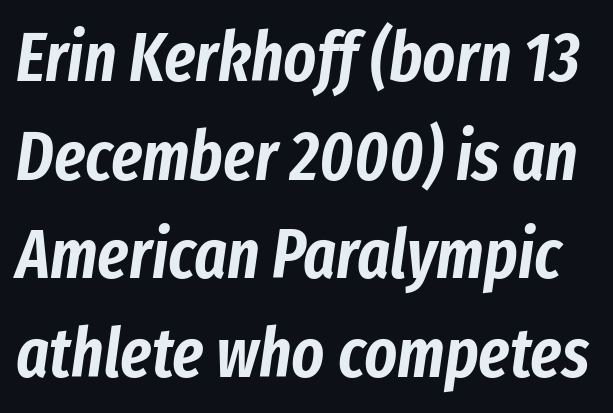
{"italic": "yes", "lean": "right", "slant_degrees": 8, "width": "condensed", "stroke_contrast": "low", "x_height": "medium", "monospaced": "no", "underline": "no", "line_spacing": "normal", "line_spacing_ratio": 1.43, "letter_spacing": "normal", "letter_spacing_em": 0.0, "glyph_px": 69}
